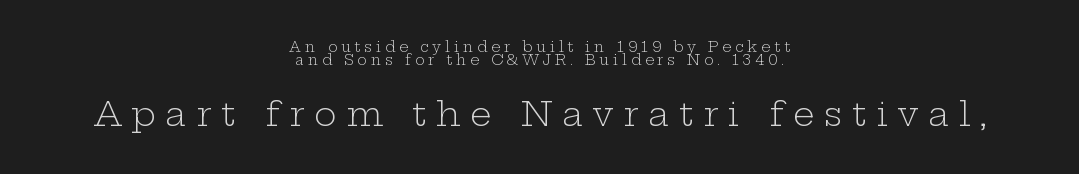
Q: Is the text bold? A: No.
Q: Is the text italic (slanted)? A: No, it is upright.
Q: Is the typeface a serif or a sans-serif typeface? A: Serif.
Q: Is the text underlined? A: No.
Q: How is the paragraph aligned? A: Centered.
Q: Is the spacing between letters normal or unusually wide? A: Unusually wide.
Q: Is the spacing between lines tight, normal or loose? A: Tight.
Q: Which block of text is set in a larger size, the first (top) or the second (bottom)? A: The second (bottom) one.
Q: Width (condensed, normal, or wide)? A: Wide.
Q: Stroke contrast? A: Low.
Q: x-height? A: Medium.
Q: Monospaced? A: No.
